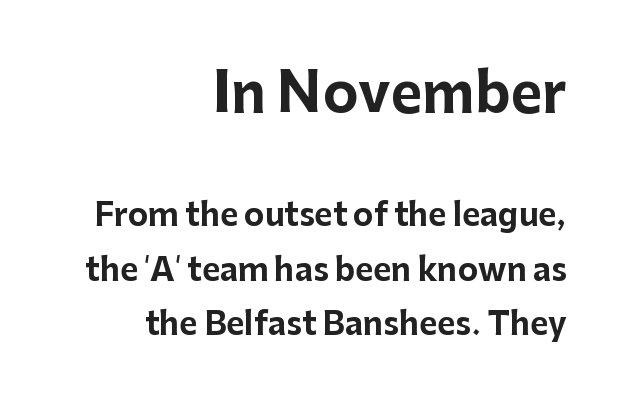
{"serif": "no", "italic": "no", "bold": "yes", "weight": "bold", "width": "normal", "stroke_contrast": "low", "x_height": "medium", "monospaced": "no", "underline": "no", "align": "right", "line_spacing_ratio": 1.76, "letter_spacing": "normal", "letter_spacing_em": 0.0, "larger_block": "first", "size_ratio": 1.74, "glyph_px": 54}
